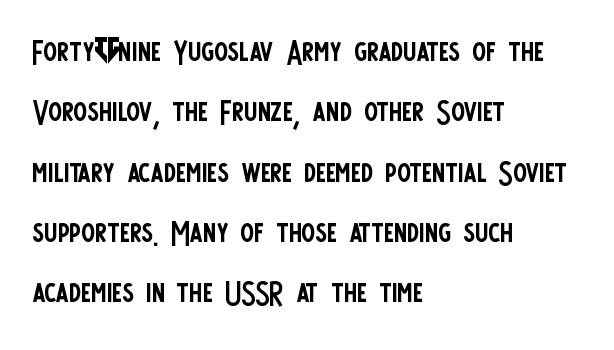
These lines sit exactly where default settings would place them. Spacing verdict: proportional, widths tailored to each character. Each line starts at the same left margin while the right side varies. No extra tracking has been applied to these lines.
